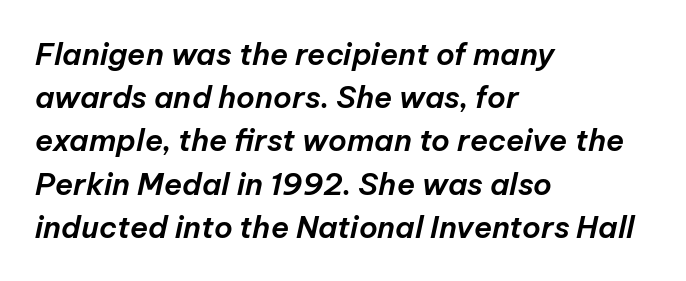
The image shows 30 px text type, italic (leaning right); set left-aligned, normal line spacing (1.44x), normal letter spacing, not underlined; low stroke contrast and a medium x-height.
